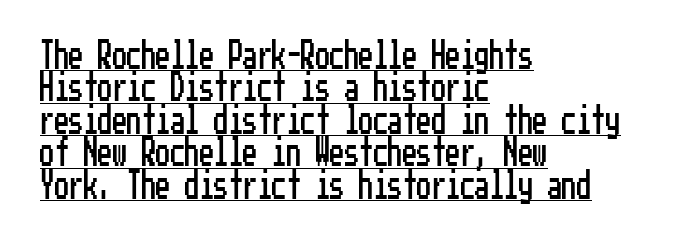
{"serif": "no", "italic": "no", "width": "condensed", "stroke_contrast": "low", "x_height": "medium", "underline": "yes", "align": "left", "line_spacing": "tight", "line_spacing_ratio": 1.12, "letter_spacing": "normal", "letter_spacing_em": 0.0, "glyph_px": 29}
